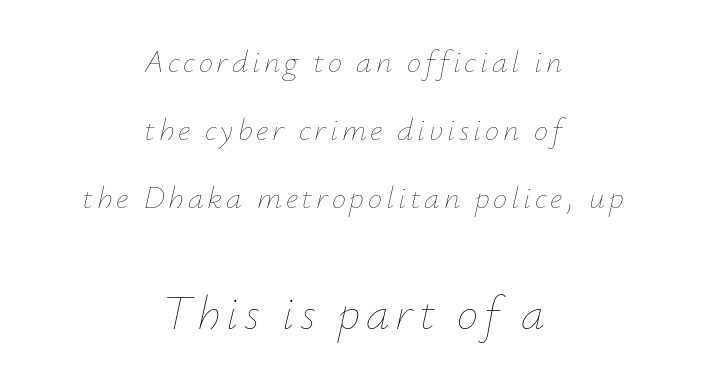
Q: Is the text bold? A: No.
Q: Is the text italic (slanted)? A: Yes, it leans right by about 12 degrees.
Q: Is the text underlined? A: No.
Q: How is the paragraph aligned? A: Centered.
Q: Is the spacing between lines tight, normal or loose? A: Loose.
Q: Which block of text is set in a larger size, the first (top) or the second (bottom)? A: The second (bottom) one.
Q: Width (condensed, normal, or wide)? A: Normal.
Q: Stroke contrast? A: Low.
Q: x-height? A: Small.
Q: Monospaced? A: No.
